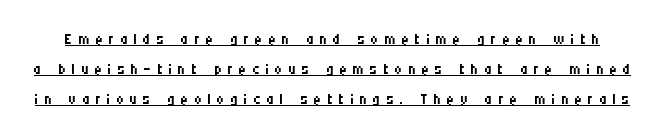
The image shows 21 px text type, upright; set normal line spacing (1.42x), unusually wide letter spacing (+0.27 em), underlined.
